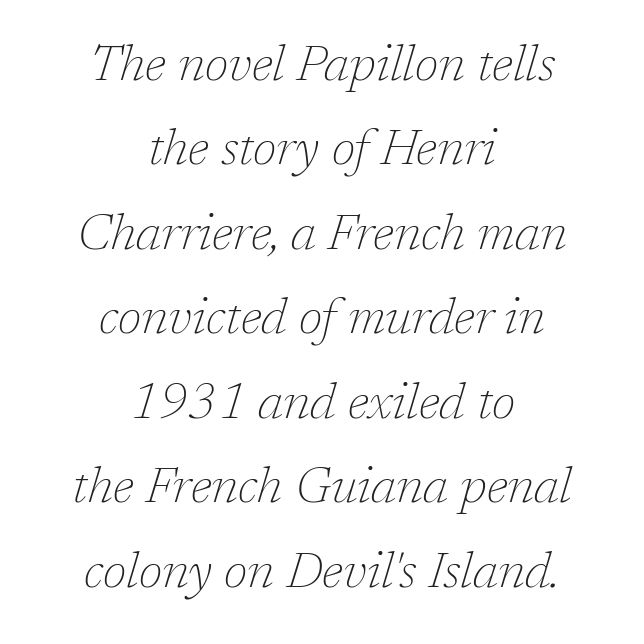
If you measured baseline to baseline, you'd find a middling distance. Yep, those are serifs on the letters. Style check: oblique. The passage shown is not bold in any degree. The compositor balanced each line on the midline. The rendering uses natural spacing where letterforms have individual widths.
